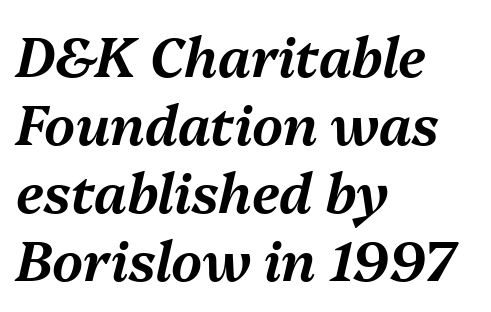
The letterforms sit shoulder to shoulder at normal distance. Spacing verdict: proportional, widths tailored to each character. A bare baseline throughout the passage. Caption: multi-line text, flush left, ragged right. Style check: oblique.
